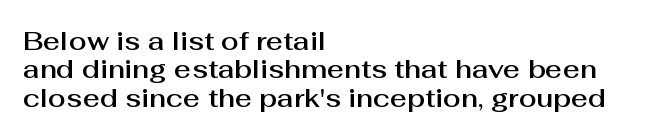
Posture: straight, roman, zero tilt. Line spacing here is tight. Decoration check: the copy has no underline. The type is set solid horizontally, with unmodified tracking. The passage is arranged the way most books set body copy — flush left.
